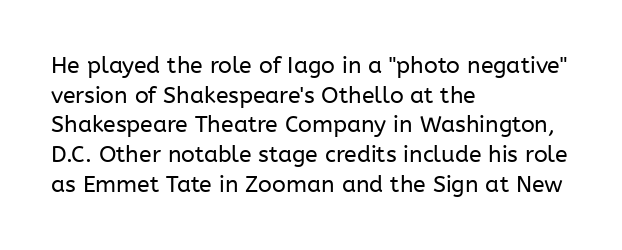
Q: Is the text bold? A: No.
Q: Is the text italic (slanted)? A: No, it is upright.
Q: Is the text underlined? A: No.
Q: How is the paragraph aligned? A: Left-aligned.
Q: Is the spacing between letters normal or unusually wide? A: Normal.
Q: Is the spacing between lines tight, normal or loose? A: Normal.
